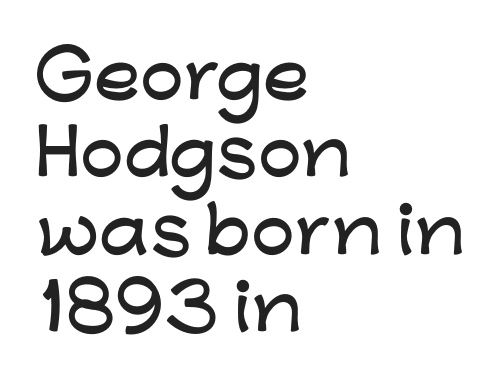
Characters follow at the spacing the type designer built in. Nothing sits at the stroke ends, so this counts as sans-serif. Which margin do the lines hug? The left one — the right edge is uneven. The specimen reads as upright at a glance.
